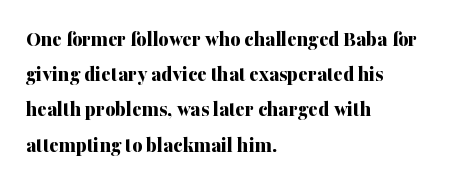
Every row of glyphs begins at an identical x-position on the left. Each word holds together tightly as a unit, with standard inter-letter gaps. What's the leading like? Ordinary, nothing unusual. Nope, not italic — everything's standing straight. The space directly below the letters is spotless.
